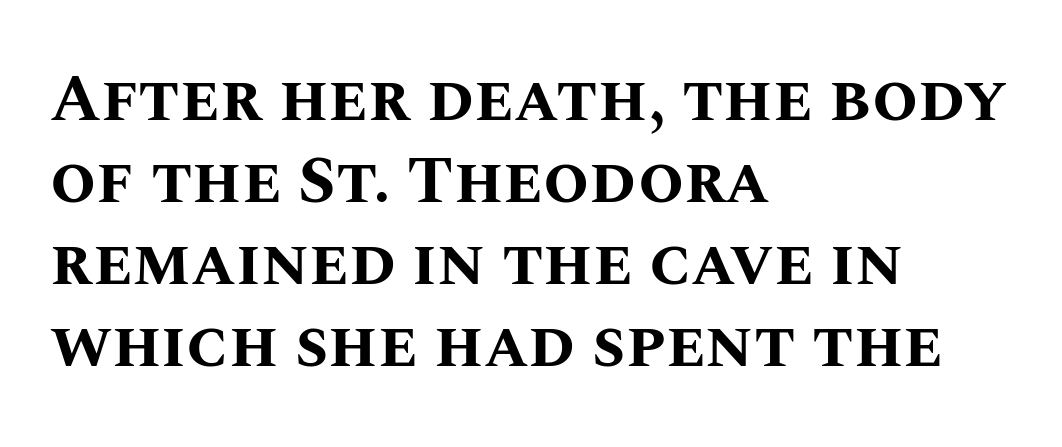
Q: Is the text bold? A: Yes.
Q: Is the text italic (slanted)? A: No, it is upright.
Q: Is the text underlined? A: No.
Q: How is the paragraph aligned? A: Left-aligned.
Q: Is the spacing between letters normal or unusually wide? A: Normal.
Q: Width (condensed, normal, or wide)? A: Normal.
Q: Stroke contrast? A: Medium.
Q: x-height? A: Large.
Q: Monospaced? A: No.
